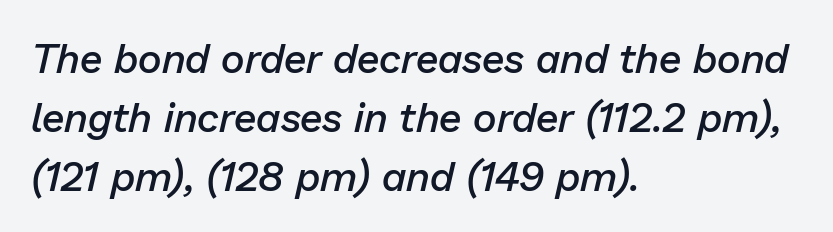
Summary of vertical rhythm: regular, with standard interline spacing. The rendering uses natural spacing where letterforms have individual widths. The passage is arranged the way most books set body copy — flush left. Glyph-to-glyph distance matches everyday printed text.
